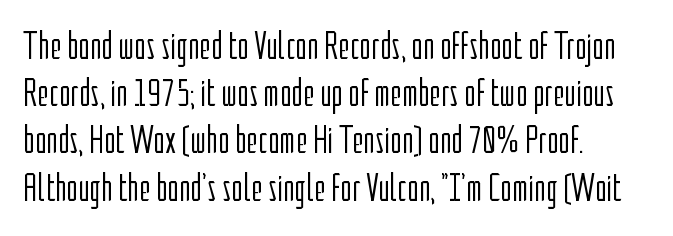
Letter spacing: default. Nothing heavy about these letters — not bold at all. Notice how the passage keeps a crisp vertical edge on the left only. The lettering holds an erect, upright posture throughout. The gap between lines stays unmarked. Character widths vary here, with narrow letters taking less room than wide ones.
